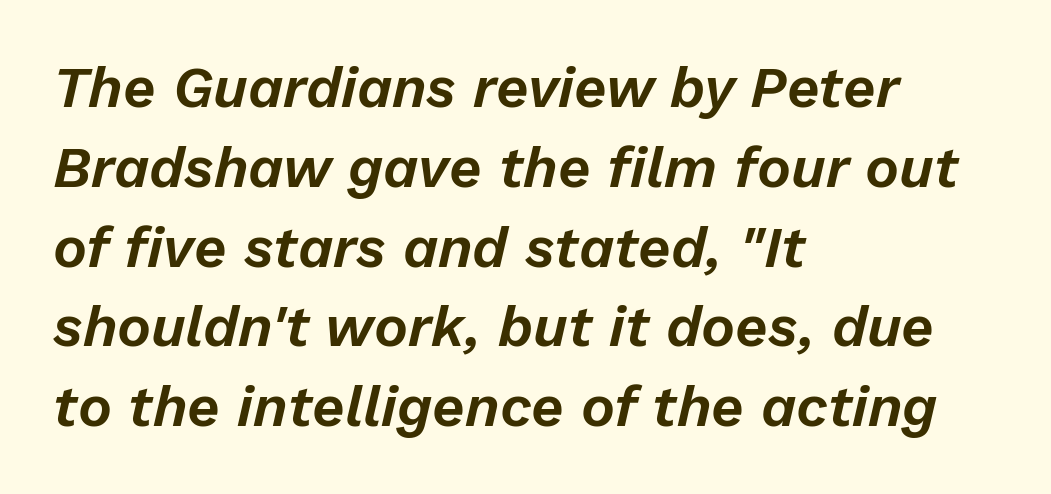
Glyph-to-glyph distance matches everyday printed text. An italicized treatment has been applied to the whole sample. Every row of glyphs begins at an identical x-position on the left. The baseline area is clear.
